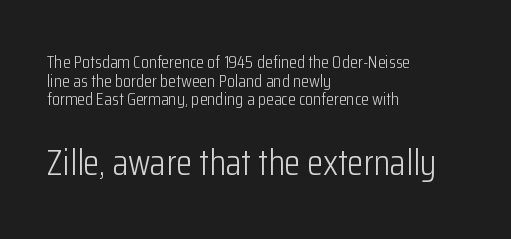
The more generous point size was reserved for the lower chunk. The weight would be labelled regular, book, light, or lighter still. Observe the ordinary spacing: letters are neighbours, not strangers. Successive baselines arrive quickly, one right under another. Underline: absent.
